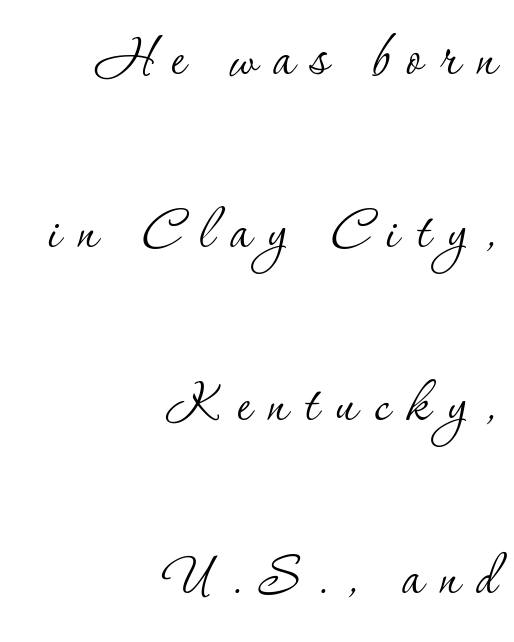
{"serif": "yes", "bold": "no", "weight": "thin", "width": "normal", "stroke_contrast": "low", "x_height": "small", "monospaced": "no", "underline": "no", "align": "right", "line_spacing": "loose", "line_spacing_ratio": 2.47, "letter_spacing": "wide", "letter_spacing_em": 0.24, "glyph_px": 70}
